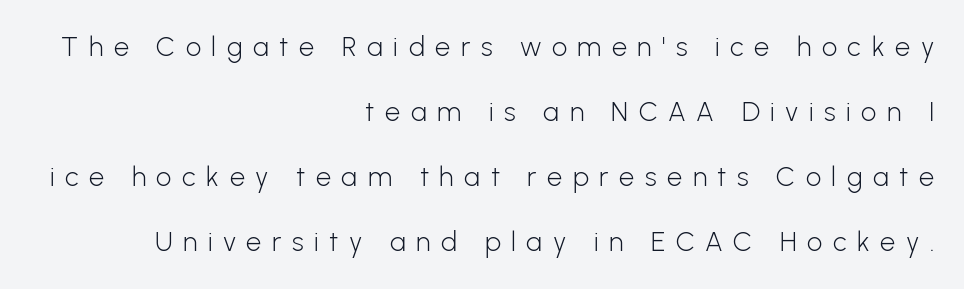
{"italic": "no", "bold": "no", "underline": "no", "align": "right", "line_spacing": "loose", "line_spacing_ratio": 2.41, "letter_spacing": "wide", "letter_spacing_em": 0.39, "glyph_px": 27}
